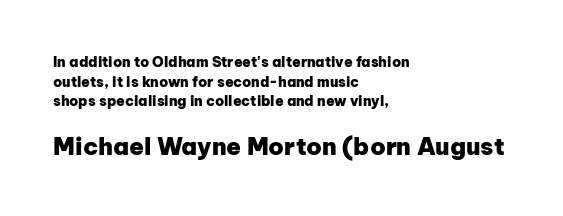
{"italic": "no", "bold": "yes", "underline": "no", "align": "left", "line_spacing": "normal", "line_spacing_ratio": 1.41, "letter_spacing": "normal", "letter_spacing_em": 0.0, "larger_block": "second", "size_ratio": 1.71, "glyph_px": 24}
